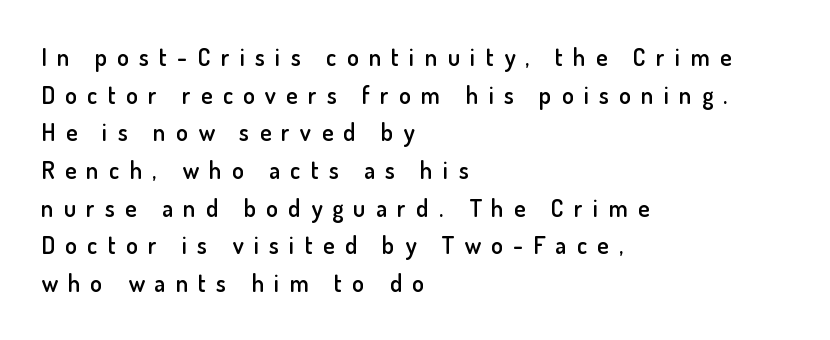
{"italic": "no", "bold": "semi", "underline": "no", "align": "left", "line_spacing": "normal", "line_spacing_ratio": 1.57, "letter_spacing": "wide", "letter_spacing_em": 0.43, "glyph_px": 24}
